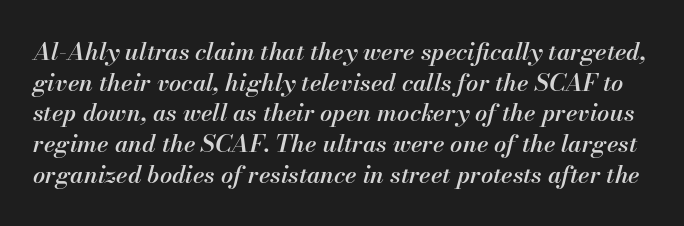
Q: Is the text bold? A: Semi-bold.
Q: Is the text italic (slanted)? A: Yes, it leans right by about 13 degrees.
Q: Is the text underlined? A: No.
Q: Is the spacing between letters normal or unusually wide? A: Normal.
Q: Is the spacing between lines tight, normal or loose? A: Normal.
